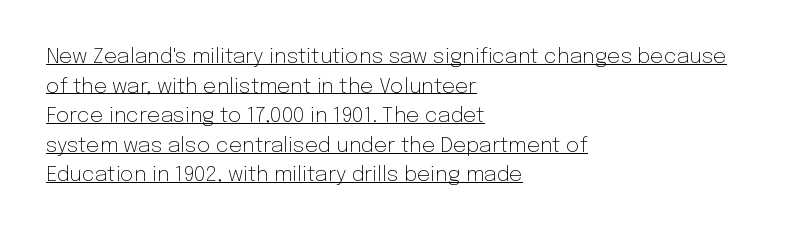
The image shows 21 px text type, upright; set left-aligned, normal line spacing (1.41x), normal letter spacing, underlined.
